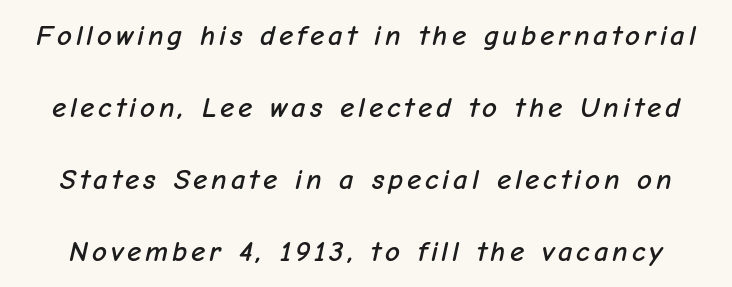
Beneath every word, the page is bare. If you measured baseline to baseline, you'd find a long distance. Looking at the ascenders, they clearly lean. The rendering uses natural spacing where letterforms have individual widths.
